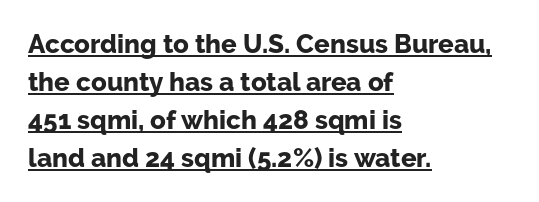
The image shows 26 px bold type, upright; set left-aligned, normal line spacing (1.46x), normal letter spacing, underlined.
